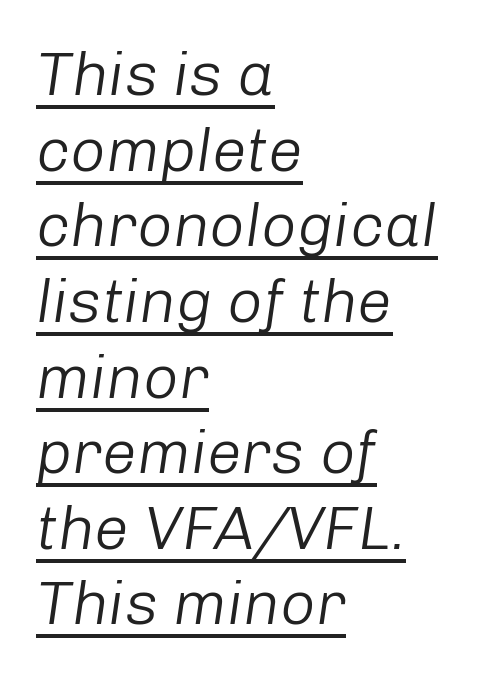
Each letter keeps its own natural width here, so spacing adapts to shape. The weight would be labelled regular, book, light, or lighter still. Posture: slanted. Typeset ragged right — the left edge is the straight one. Each word holds together tightly as a unit, with standard inter-letter gaps. Caption: lettering with a line underneath.
